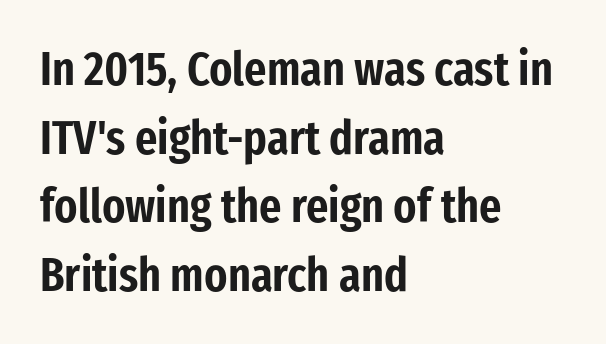
The image shows 48 px condensed sans-serif type, upright; set left-aligned, normal line spacing (1.43x), normal letter spacing, not underlined; low stroke contrast and a medium x-height.
